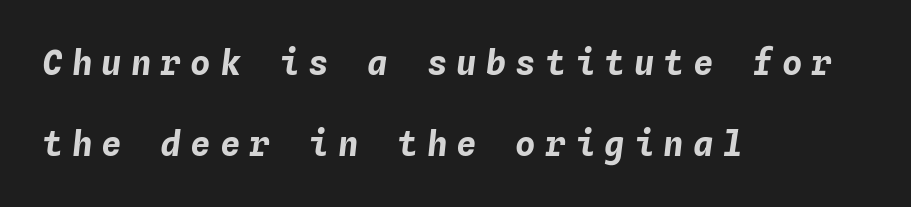
The image shows 34 px bold type, italic (leaning right), monospaced; set left-aligned, loose line spacing (2.37x), unusually wide letter spacing (+0.27 em), not underlined; low stroke contrast and a medium x-height.
